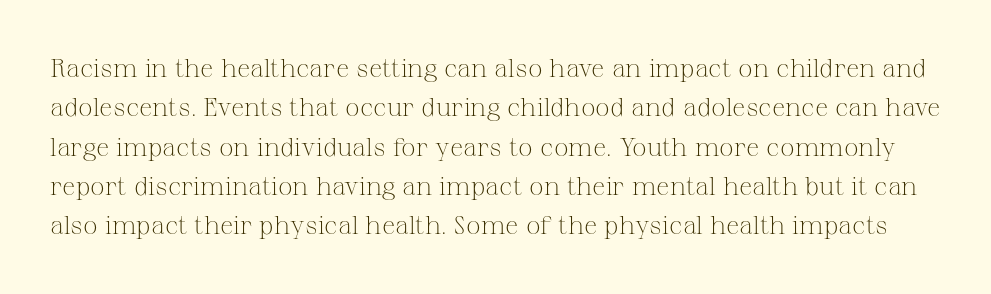
Q: Is the text bold? A: No.
Q: Is the text italic (slanted)? A: No, it is upright.
Q: Is the text underlined? A: No.
Q: Is the spacing between letters normal or unusually wide? A: Normal.
Q: Is the spacing between lines tight, normal or loose? A: Normal.
